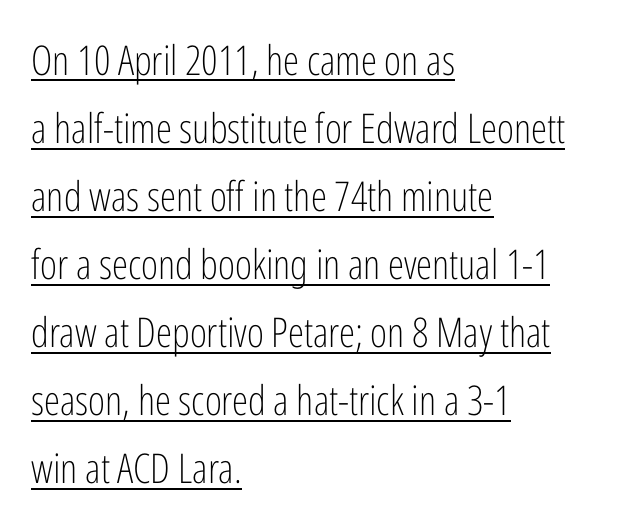
The image shows 41 px light, condensed sans-serif type, upright; set left-aligned, normal line spacing (1.66x), normal letter spacing, underlined; low stroke contrast and a medium x-height.
